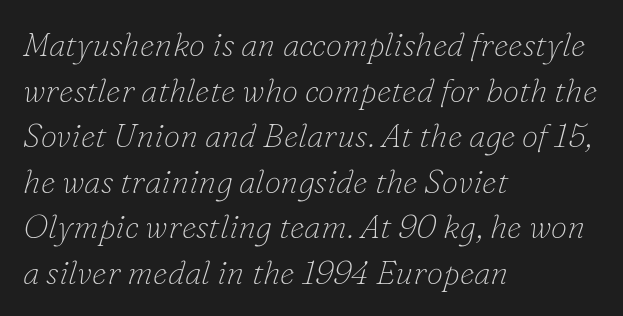
Q: Is the text bold? A: No.
Q: Is the text italic (slanted)? A: Yes, it leans right by about 16 degrees.
Q: Is the typeface a serif or a sans-serif typeface? A: Serif.
Q: Is the text underlined? A: No.
Q: How is the paragraph aligned? A: Left-aligned.
Q: Is the spacing between letters normal or unusually wide? A: Normal.
Q: Is the spacing between lines tight, normal or loose? A: Normal.
Q: Width (condensed, normal, or wide)? A: Normal.
Q: Stroke contrast? A: Low.
Q: x-height? A: Small.
Q: Monospaced? A: No.
